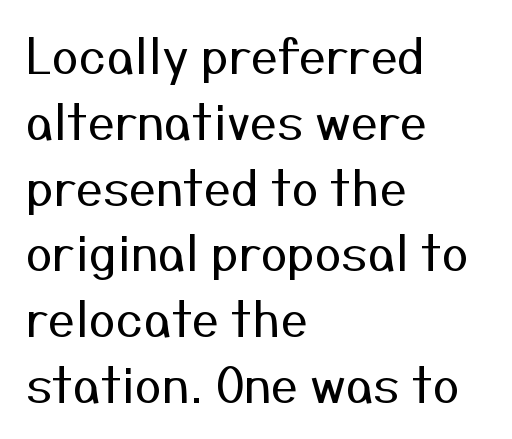
{"serif": "no", "italic": "no", "bold": "no", "weight": "regular", "width": "normal", "stroke_contrast": "medium", "x_height": "medium", "monospaced": "no", "underline": "no", "align": "left", "line_spacing": "normal", "line_spacing_ratio": 1.37, "letter_spacing": "normal", "letter_spacing_em": 0.0, "glyph_px": 48}
